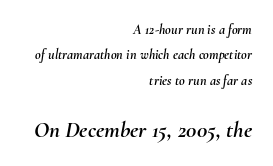
Q: Is the text italic (slanted)? A: Yes, it leans right by about 10 degrees.
Q: Is the text underlined? A: No.
Q: How is the paragraph aligned? A: Right-aligned.
Q: Is the spacing between letters normal or unusually wide? A: Normal.
Q: Which block of text is set in a larger size, the first (top) or the second (bottom)? A: The second (bottom) one.
